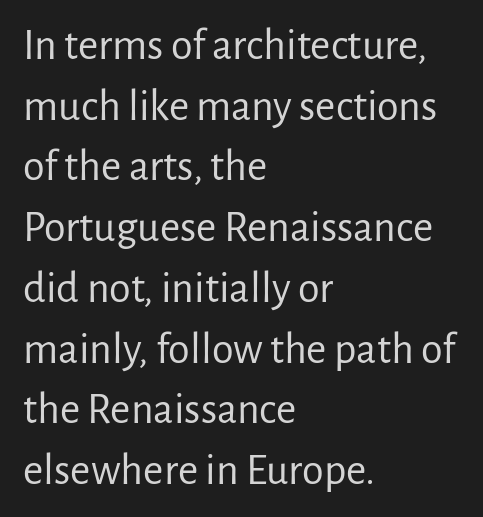
{"serif": "no", "italic": "no", "bold": "no", "weight": "regular", "width": "normal", "stroke_contrast": "low", "x_height": "medium", "monospaced": "no", "underline": "no", "align": "left", "line_spacing": "normal", "line_spacing_ratio": 1.38, "letter_spacing": "normal", "letter_spacing_em": 0.0, "glyph_px": 44}
